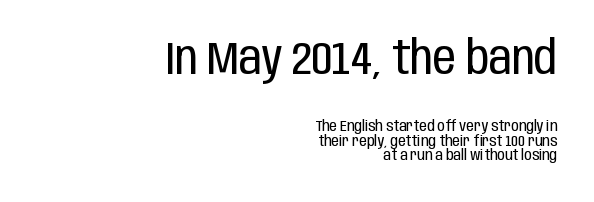
The image shows 46 px regular-weight, condensed sans-serif type, upright; set right-aligned, tight line spacing (0.98x), normal letter spacing, not underlined; the first (top) block is 3.07x larger; low stroke contrast and a large x-height.
